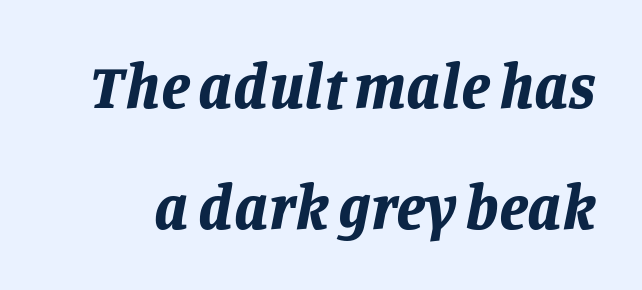
The image shows 63 px bold type, italic (leaning right); set loose line spacing (1.92x), normal letter spacing, not underlined; low stroke contrast and a large x-height.
